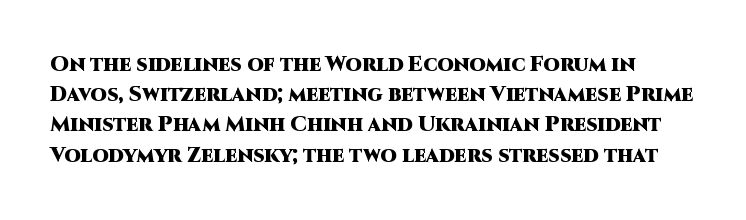
Q: Is the text bold? A: Yes.
Q: Is the text italic (slanted)? A: No, it is upright.
Q: Is the text underlined? A: No.
Q: Is the spacing between letters normal or unusually wide? A: Normal.
Q: Is the spacing between lines tight, normal or loose? A: Normal.
